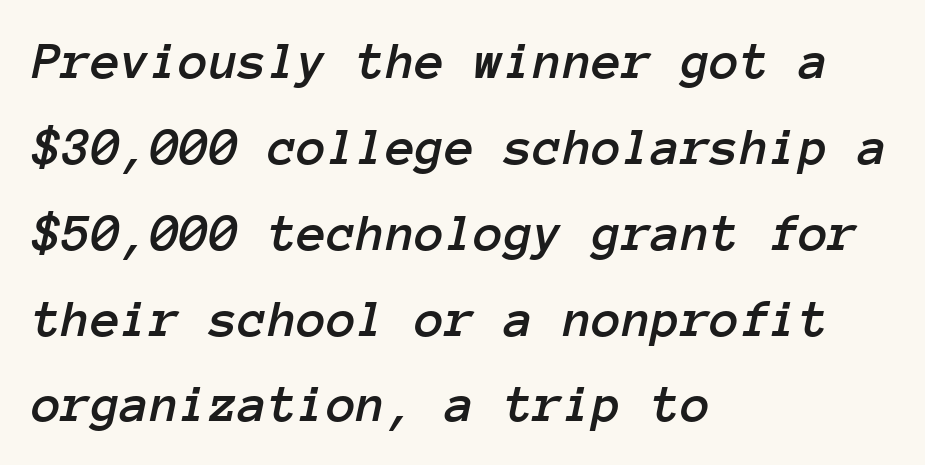
Q: Is the text italic (slanted)? A: Yes, it leans right by about 12 degrees.
Q: Is the text underlined? A: No.
Q: How is the paragraph aligned? A: Left-aligned.
Q: Is the spacing between letters normal or unusually wide? A: Normal.
Q: Is the spacing between lines tight, normal or loose? A: Normal.
Q: Width (condensed, normal, or wide)? A: Normal.
Q: Stroke contrast? A: Low.
Q: x-height? A: Medium.
Q: Monospaced? A: Yes.
